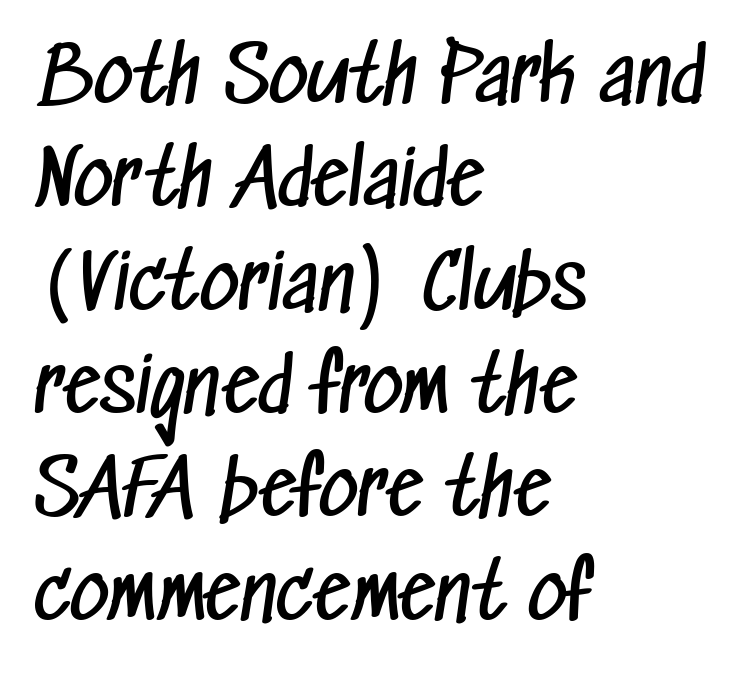
{"serif": "no", "bold": "no", "weight": "regular", "width": "condensed", "stroke_contrast": "low", "x_height": "medium", "monospaced": "no", "underline": "no", "align": "left", "line_spacing": "normal", "line_spacing_ratio": 1.36, "letter_spacing": "normal", "letter_spacing_em": 0.0, "glyph_px": 76}
